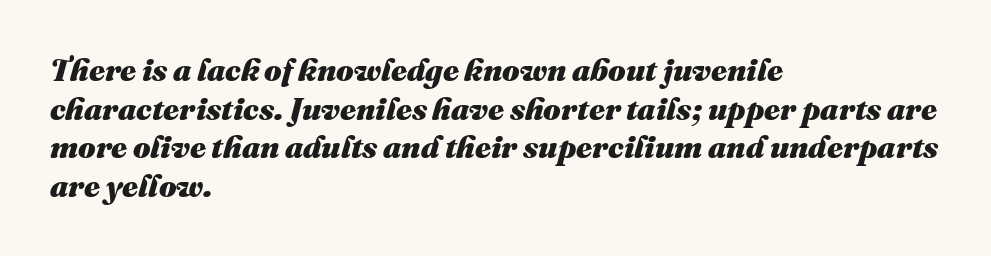
Q: Is the text bold? A: Yes.
Q: Is the text italic (slanted)? A: Yes, it leans right by about 16 degrees.
Q: Is the text underlined? A: No.
Q: How is the paragraph aligned? A: Left-aligned.
Q: Is the spacing between letters normal or unusually wide? A: Normal.
Q: Is the spacing between lines tight, normal or loose? A: Normal.
Q: Width (condensed, normal, or wide)? A: Normal.
Q: Stroke contrast? A: Medium.
Q: x-height? A: Medium.
Q: Monospaced? A: No.
